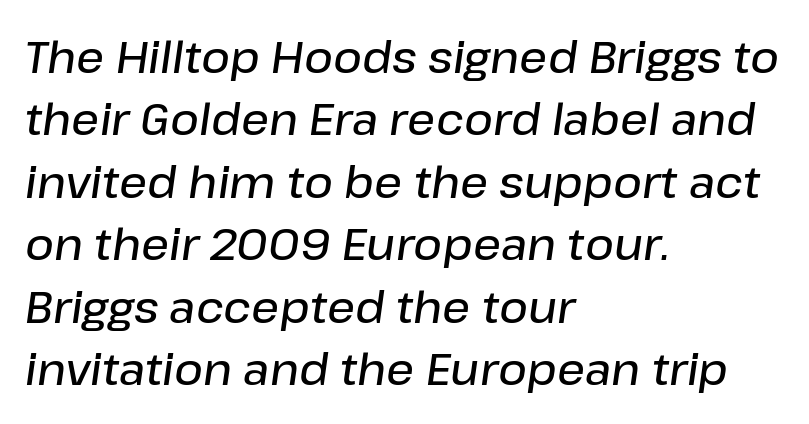
Q: Is the text bold? A: Semi-bold.
Q: Is the text italic (slanted)? A: Yes, it leans right by about 8 degrees.
Q: Is the text underlined? A: No.
Q: How is the paragraph aligned? A: Left-aligned.
Q: Is the spacing between letters normal or unusually wide? A: Normal.
Q: Is the spacing between lines tight, normal or loose? A: Normal.
Q: Width (condensed, normal, or wide)? A: Normal.
Q: Stroke contrast? A: Low.
Q: x-height? A: Medium.
Q: Monospaced? A: No.
